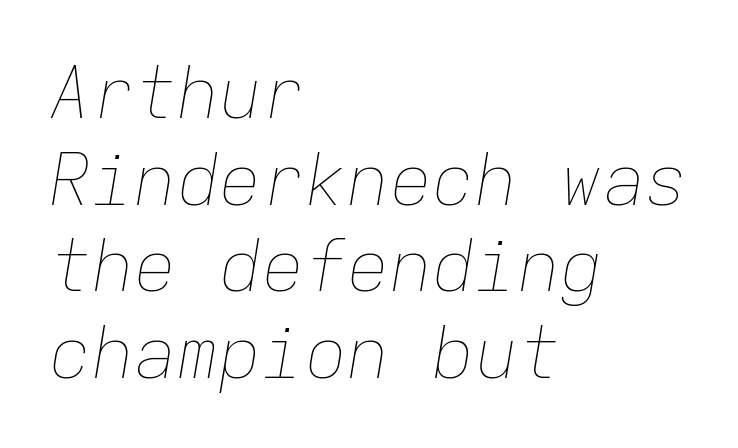
{"italic": "yes", "lean": "right", "slant_degrees": 9, "bold": "no", "weight": "thin", "width": "normal", "stroke_contrast": "low", "x_height": "medium", "monospaced": "yes", "underline": "no", "align": "left", "line_spacing_ratio": 1.22, "letter_spacing": "normal", "letter_spacing_em": 0.0, "glyph_px": 71}
